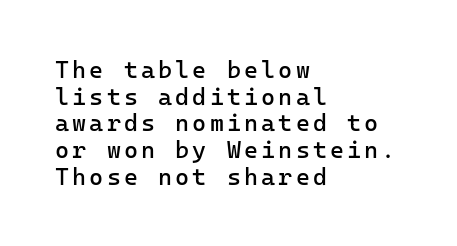
Successive baselines arrive quickly, one right under another. These glyphs show unthickened strokes, regular width or finer. Reading down the block, your eye returns to a fixed left position each line. This rendering features lettering with no underline. These lines were composed using upright roman letters.
